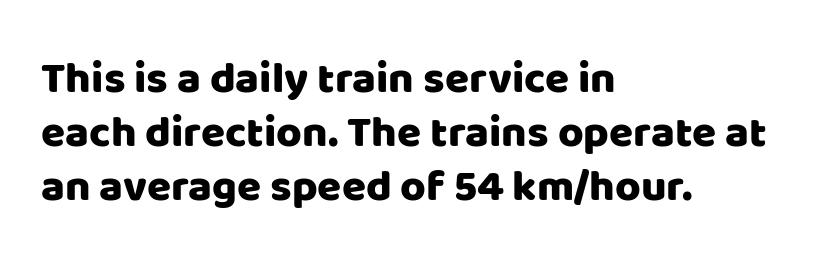
Q: Is the text italic (slanted)? A: No, it is upright.
Q: Is the typeface a serif or a sans-serif typeface? A: Sans-serif.
Q: Is the text underlined? A: No.
Q: How is the paragraph aligned? A: Left-aligned.
Q: Is the spacing between letters normal or unusually wide? A: Normal.
Q: Width (condensed, normal, or wide)? A: Normal.
Q: Stroke contrast? A: Low.
Q: x-height? A: Large.
Q: Monospaced? A: No.
